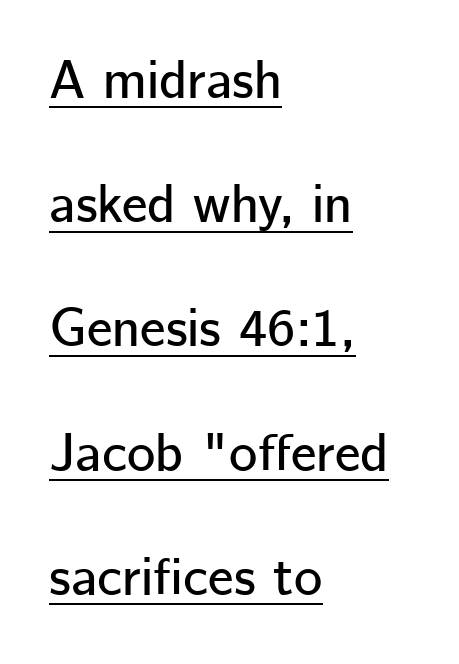
{"serif": "no", "italic": "no", "width": "normal", "stroke_contrast": "low", "x_height": "medium", "monospaced": "no", "underline": "yes", "align": "left", "line_spacing": "loose", "line_spacing_ratio": 2.3, "letter_spacing": "normal", "letter_spacing_em": 0.0, "glyph_px": 54}
